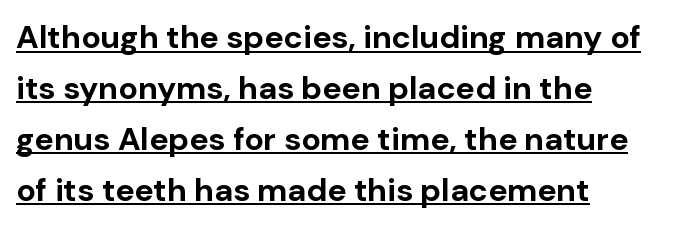
The image shows 32 px bold sans-serif type, upright; set left-aligned, normal line spacing (1.59x), normal letter spacing, underlined; low stroke contrast and a medium x-height.
